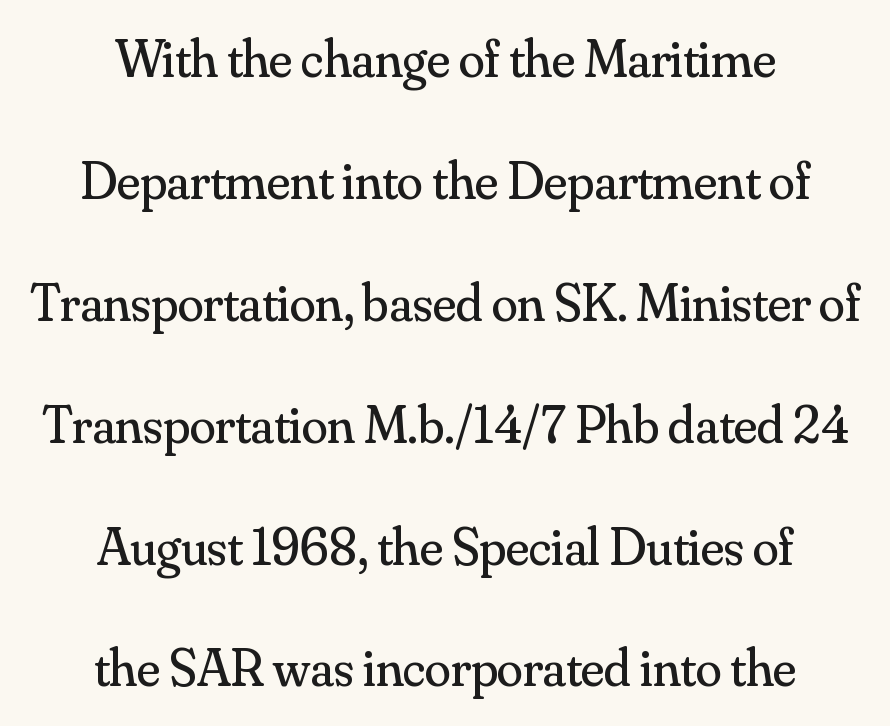
Q: Is the text bold? A: No.
Q: Is the text italic (slanted)? A: No, it is upright.
Q: Is the typeface a serif or a sans-serif typeface? A: Serif.
Q: Is the text underlined? A: No.
Q: How is the paragraph aligned? A: Centered.
Q: Is the spacing between letters normal or unusually wide? A: Normal.
Q: Is the spacing between lines tight, normal or loose? A: Loose.
Q: Width (condensed, normal, or wide)? A: Normal.
Q: Stroke contrast? A: Medium.
Q: x-height? A: Small.
Q: Monospaced? A: No.
